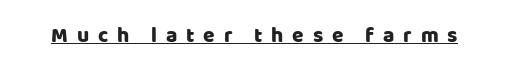
Q: Is the text italic (slanted)? A: No, it is upright.
Q: Is the text underlined? A: Yes.
Q: Is the spacing between letters normal or unusually wide? A: Unusually wide.
